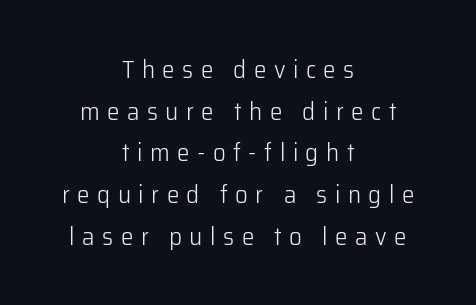
The image shows 25 px text type, upright; set centered, normal line spacing (1.67x), unusually wide letter spacing (+0.3 em), not underlined.
